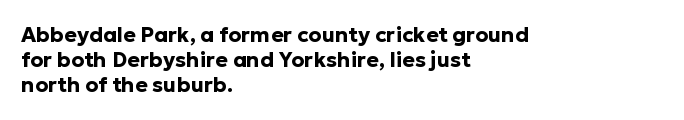
Q: Is the text bold? A: Yes.
Q: Is the text italic (slanted)? A: No, it is upright.
Q: Is the text underlined? A: No.
Q: How is the paragraph aligned? A: Left-aligned.
Q: Is the spacing between letters normal or unusually wide? A: Normal.
